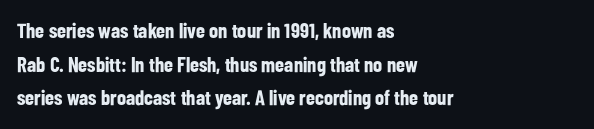
The image shows 21 px bold type, upright; set left-aligned, normal line spacing (1.6x), normal letter spacing, not underlined.
